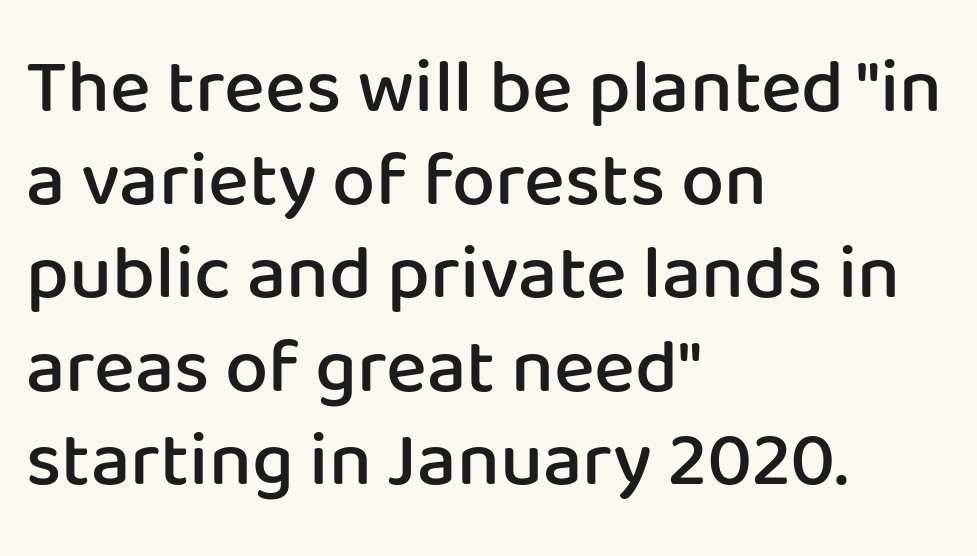
The rendering uses natural spacing where letterforms have individual widths. This is the in-between weight designers call semibold or demi. Nothing unusual about the tracking: characters are spaced as the font intends. This sample is left-justified, so line endings fall wherever the words run out. Nothing sits at the stroke ends, so this counts as sans-serif. The letters stand upright; this is a roman face.
